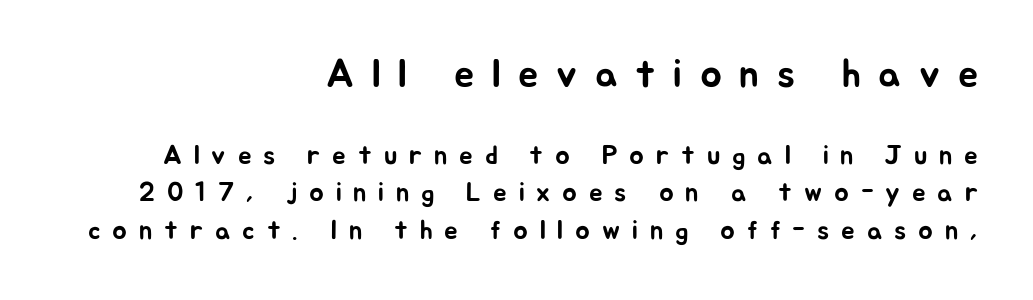
The image shows 40 px sans-serif type, upright; set right-aligned, normal line spacing (1.38x), unusually wide letter spacing (+0.44 em), not underlined; the first (top) block is 1.48x larger; low stroke contrast and a medium x-height.
